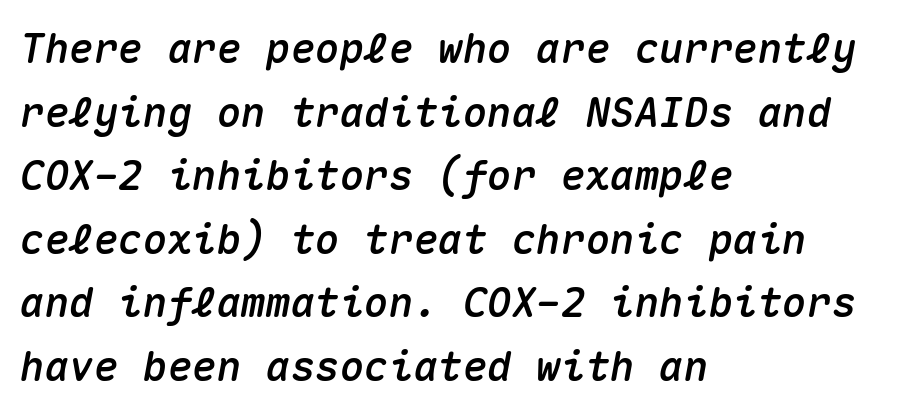
The image shows 41 px text type, italic (leaning right), monospaced; set left-aligned, normal line spacing (1.55x), normal letter spacing, not underlined; medium stroke contrast and a medium x-height.
